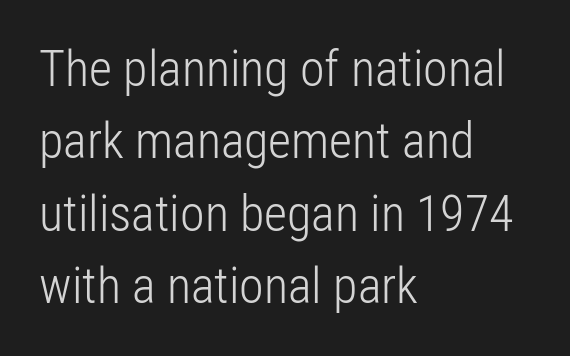
The image shows 50 px light, condensed sans-serif type, upright; set left-aligned, normal line spacing (1.45x), normal letter spacing, not underlined; low stroke contrast and a medium x-height.
